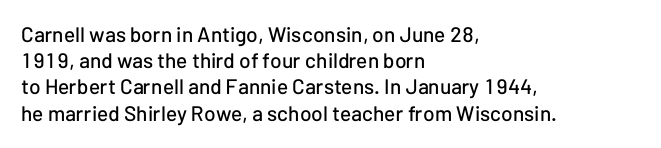
A typesetter would call this leading conventional body-copy spacing. Upright lettering throughout. This rendering uses left alignment, leaving the right contour irregular. The letterforms sit shoulder to shoulder at normal distance. Decoration check: the copy has no underline.
